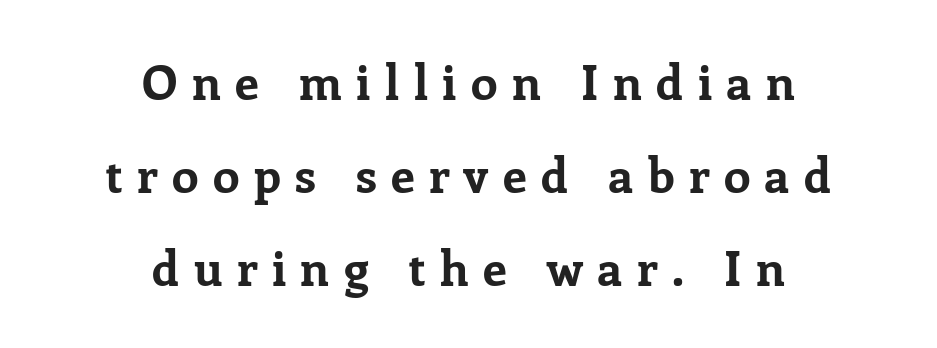
Q: Is the text bold? A: Yes.
Q: Is the text italic (slanted)? A: No, it is upright.
Q: Is the typeface a serif or a sans-serif typeface? A: Serif.
Q: Is the text underlined? A: No.
Q: How is the paragraph aligned? A: Centered.
Q: Is the spacing between letters normal or unusually wide? A: Unusually wide.
Q: Is the spacing between lines tight, normal or loose? A: Loose.
Q: Width (condensed, normal, or wide)? A: Normal.
Q: Stroke contrast? A: Low.
Q: x-height? A: Medium.
Q: Monospaced? A: No.
